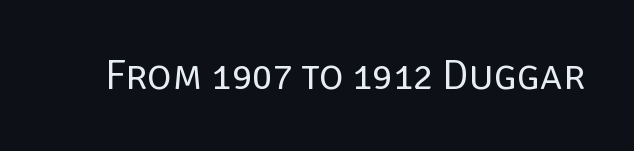
Q: Is the text bold? A: No.
Q: Is the text italic (slanted)? A: No, it is upright.
Q: Is the typeface a serif or a sans-serif typeface? A: Sans-serif.
Q: Is the text underlined? A: No.
Q: Is the spacing between letters normal or unusually wide? A: Normal.
Q: Width (condensed, normal, or wide)? A: Normal.
Q: Stroke contrast? A: Low.
Q: x-height? A: Large.
Q: Monospaced? A: No.
